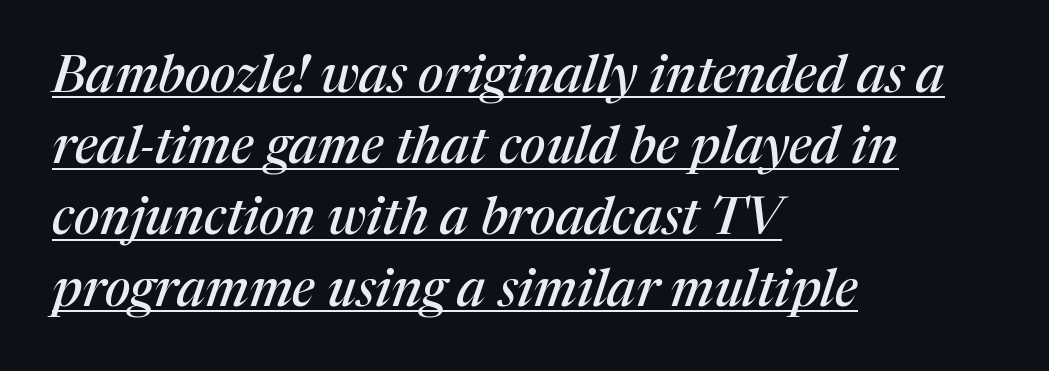
{"serif": "yes", "italic": "yes", "lean": "right", "slant_degrees": 17, "width": "normal", "stroke_contrast": "medium", "x_height": "medium", "monospaced": "no", "underline": "yes", "align": "left", "line_spacing": "normal", "line_spacing_ratio": 1.37, "letter_spacing": "normal", "letter_spacing_em": 0.0, "glyph_px": 52}
